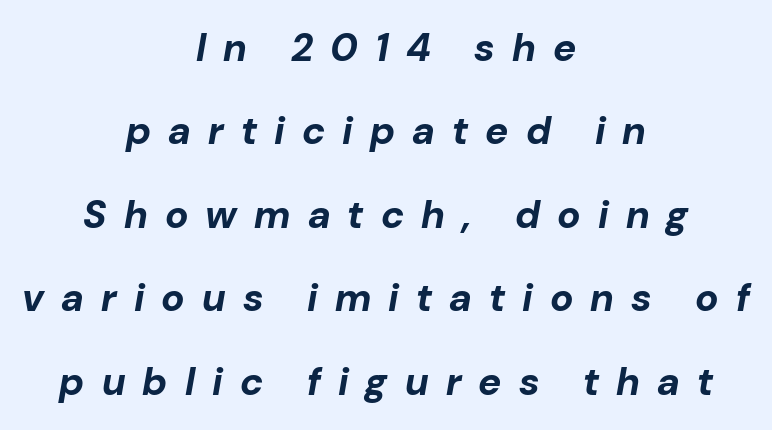
The image shows 39 px bold type, italic (leaning right); set centered, loose line spacing (2.14x), unusually wide letter spacing (+0.44 em), not underlined; low stroke contrast and a medium x-height.
